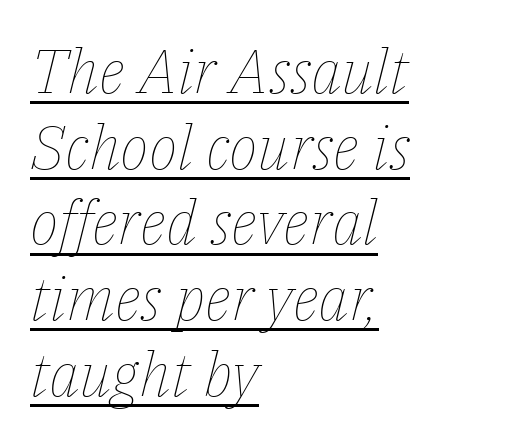
{"italic": "yes", "lean": "right", "slant_degrees": 14, "bold": "no", "weight": "thin", "width": "normal", "stroke_contrast": "low", "x_height": "medium", "monospaced": "no", "underline": "yes", "align": "left", "line_spacing_ratio": 1.24, "letter_spacing": "normal", "letter_spacing_em": 0.0, "glyph_px": 61}
